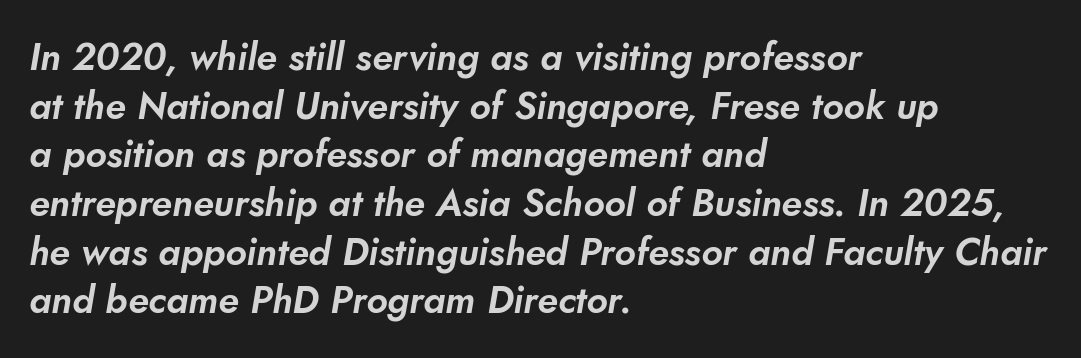
The image shows 38 px sans-serif type; set left-aligned, normal line spacing (1.28x), normal letter spacing, not underlined; low stroke contrast and a small x-height.
